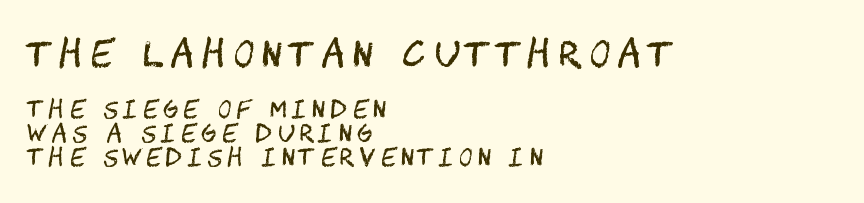
Q: Is the text bold? A: No.
Q: Is the text italic (slanted)? A: No, it is upright.
Q: Is the typeface a serif or a sans-serif typeface? A: Sans-serif.
Q: Is the text underlined? A: No.
Q: How is the paragraph aligned? A: Left-aligned.
Q: Is the spacing between letters normal or unusually wide? A: Unusually wide.
Q: Is the spacing between lines tight, normal or loose? A: Tight.
Q: Which block of text is set in a larger size, the first (top) or the second (bottom)? A: The first (top) one.
Q: Width (condensed, normal, or wide)? A: Condensed.
Q: Stroke contrast? A: Medium.
Q: x-height? A: Large.
